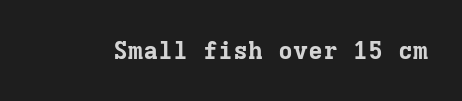
The image shows 25 px bold type, upright; set normal letter spacing, not underlined.
